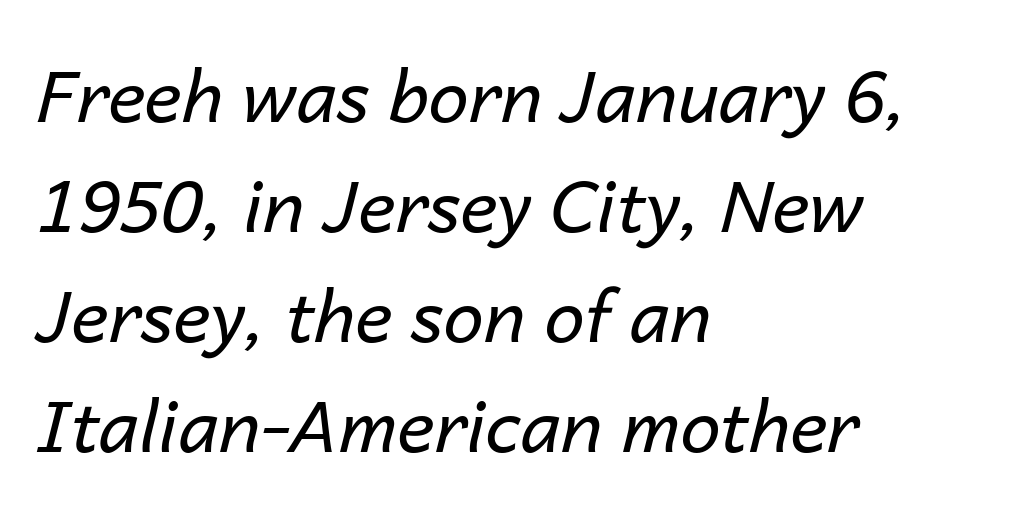
{"italic": "yes", "lean": "right", "slant_degrees": 14, "bold": "no", "weight": "regular", "width": "normal", "stroke_contrast": "low", "x_height": "medium", "monospaced": "no", "underline": "no", "align": "left", "line_spacing": "normal", "line_spacing_ratio": 1.53, "letter_spacing": "normal", "letter_spacing_em": 0.0, "glyph_px": 72}
